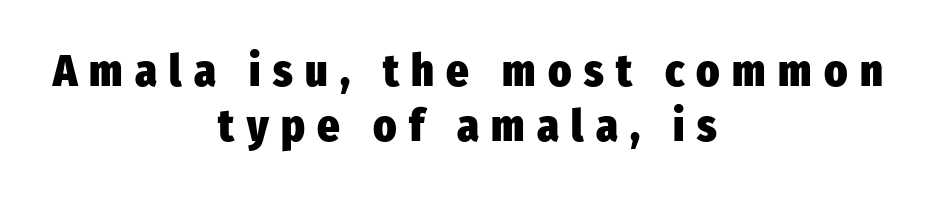
The image shows 44 px heavy, condensed sans-serif type, upright; set centered, normal line spacing (1.25x), unusually wide letter spacing (+0.28 em), not underlined; low stroke contrast and a medium x-height.
